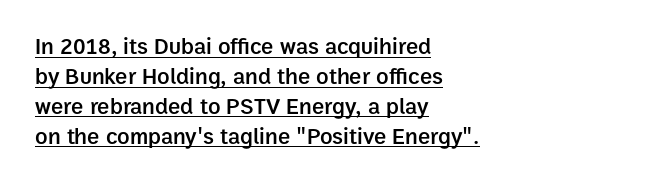
The image shows 23 px text type, upright; set left-aligned, normal line spacing (1.3x), normal letter spacing, underlined.
